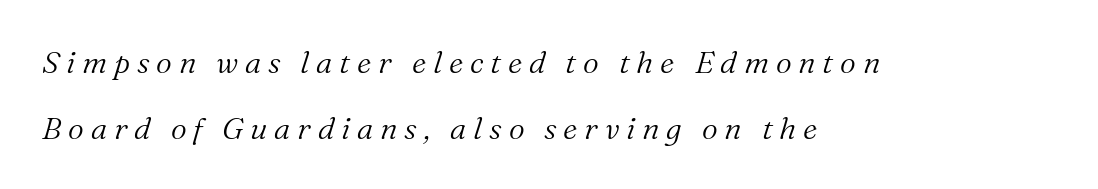
Q: Is the text bold? A: No.
Q: Is the text italic (slanted)? A: Yes, it leans right by about 16 degrees.
Q: Is the typeface a serif or a sans-serif typeface? A: Serif.
Q: Is the text underlined? A: No.
Q: How is the paragraph aligned? A: Left-aligned.
Q: Is the spacing between letters normal or unusually wide? A: Unusually wide.
Q: Is the spacing between lines tight, normal or loose? A: Loose.
Q: Width (condensed, normal, or wide)? A: Normal.
Q: Stroke contrast? A: Medium.
Q: x-height? A: Medium.
Q: Monospaced? A: No.
